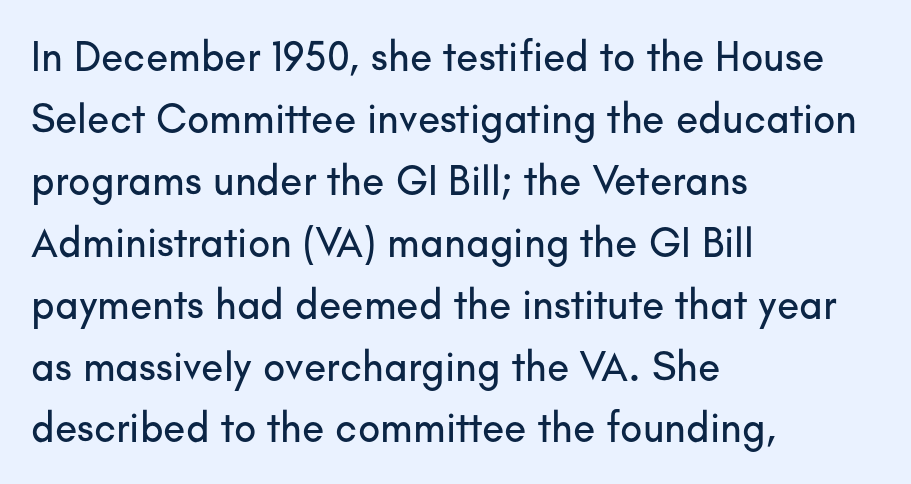
The image shows 41 px sans-serif type, upright; set left-aligned, normal line spacing (1.51x), normal letter spacing, not underlined; low stroke contrast and a small x-height.
